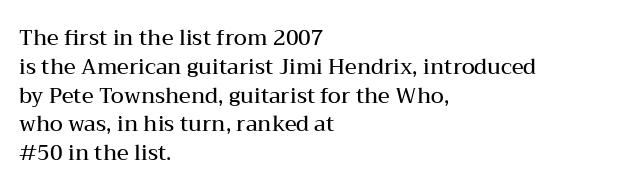
The image shows 21 px text type, upright; set left-aligned, normal line spacing (1.37x), normal letter spacing, not underlined.
